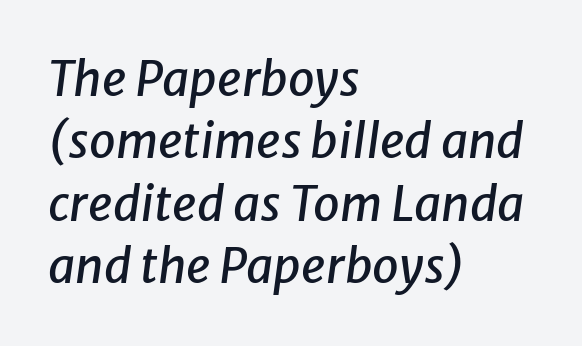
Does the copy run flush right? No — it runs flush left. The rendering keeps characters at their native spacing. Every character sits at an angle, as italics do. Line spacing here is normal. This sample has the flowing, uneven cadence of proportional lettering. Underlining? Definitely not there.
